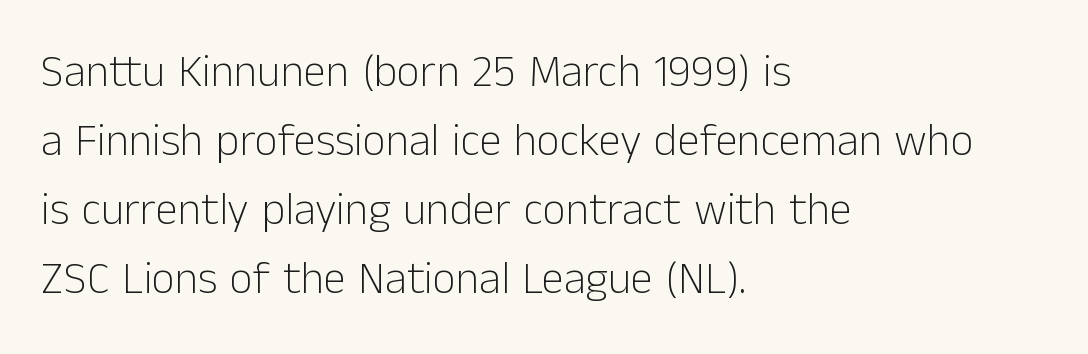
{"serif": "no", "italic": "no", "bold": "no", "weight": "light", "width": "normal", "stroke_contrast": "low", "x_height": "medium", "monospaced": "no", "underline": "no", "align": "left", "line_spacing": "normal", "line_spacing_ratio": 1.53, "letter_spacing": "normal", "letter_spacing_em": 0.0, "glyph_px": 45}
